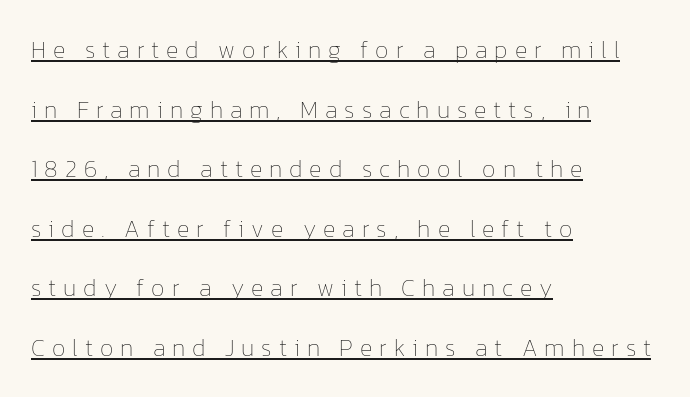
{"italic": "no", "bold": "no", "underline": "yes", "align": "left", "line_spacing": "loose", "line_spacing_ratio": 2.48, "letter_spacing": "wide", "letter_spacing_em": 0.29, "glyph_px": 24}
